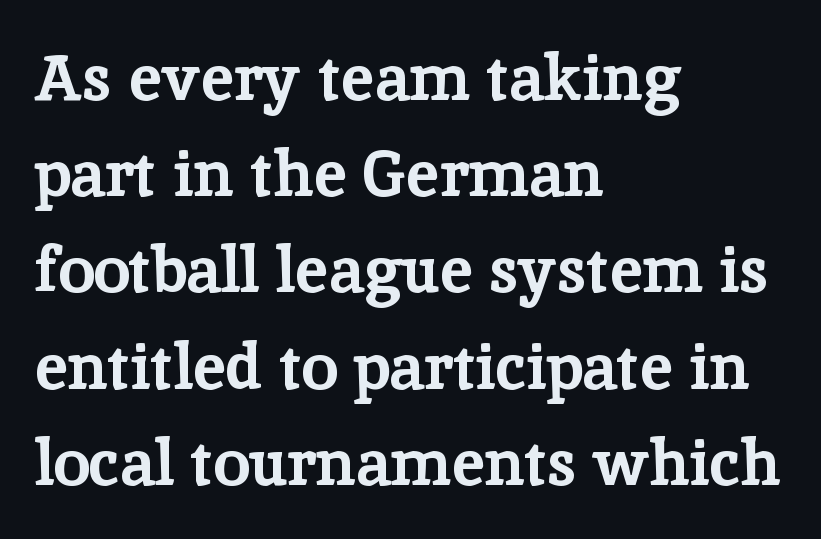
These lines sit exactly where default settings would place them. Nobody touched the tracking dial on this one. You can tell it's not italic because the verticals are truly vertical. Here the designer chose a conventional face with non-uniform glyph widths. Any mark beneath the type? The region is blank.
